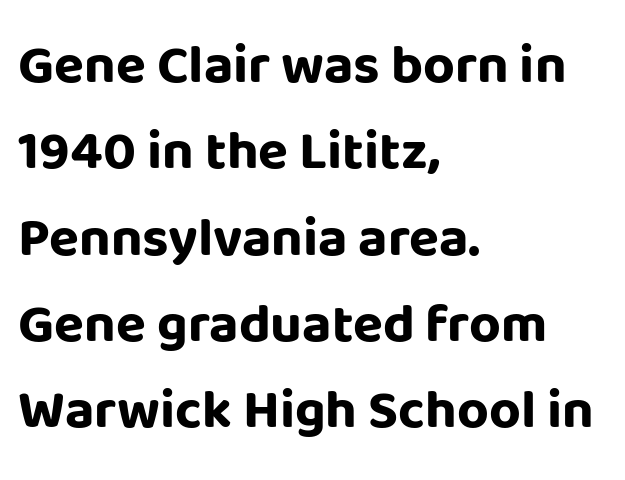
The image shows 55 px bold sans-serif type, upright; set left-aligned, normal line spacing (1.57x), normal letter spacing, not underlined; low stroke contrast and a large x-height.
